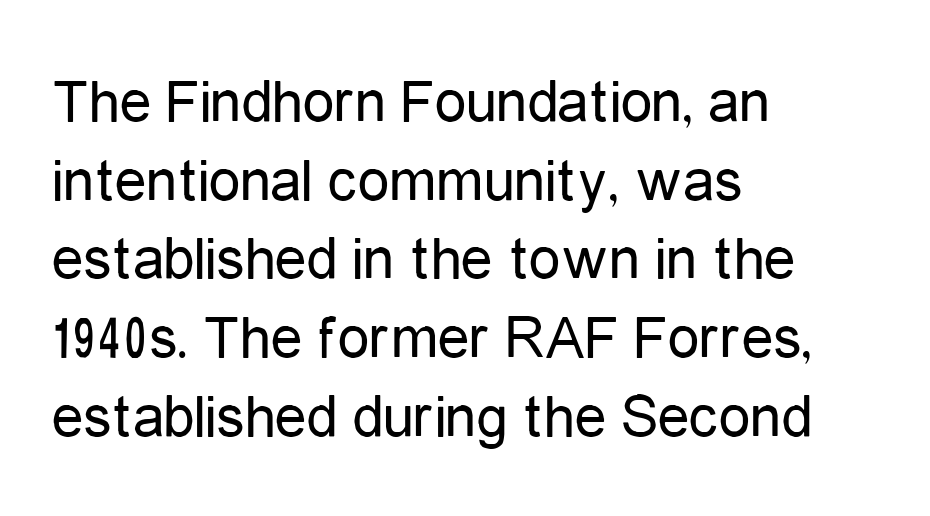
{"serif": "no", "italic": "no", "bold": "no", "weight": "regular", "width": "condensed", "stroke_contrast": "low", "x_height": "medium", "monospaced": "no", "underline": "no", "align": "left", "line_spacing": "normal", "line_spacing_ratio": 1.25, "letter_spacing": "normal", "letter_spacing_em": 0.0, "glyph_px": 63}
